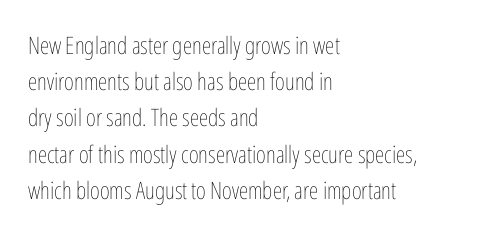
The image shows 24 px text type, upright; set left-aligned, normal line spacing (1.51x), normal letter spacing, not underlined.
